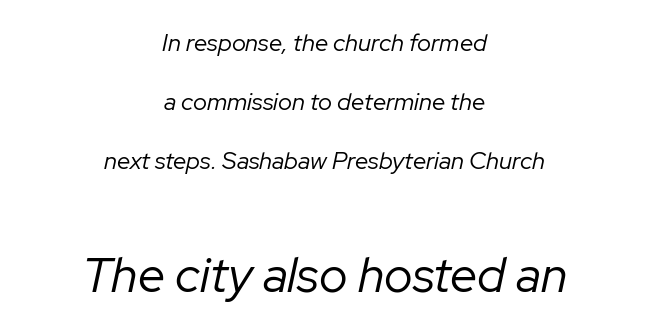
{"italic": "yes", "lean": "right", "slant_degrees": 12, "bold": "no", "weight": "regular", "width": "normal", "stroke_contrast": "low", "x_height": "medium", "monospaced": "no", "underline": "no", "align": "center", "line_spacing": "loose", "line_spacing_ratio": 2.46, "letter_spacing": "normal", "letter_spacing_em": 0.0, "larger_block": "second", "size_ratio": 2.04, "glyph_px": 49}
